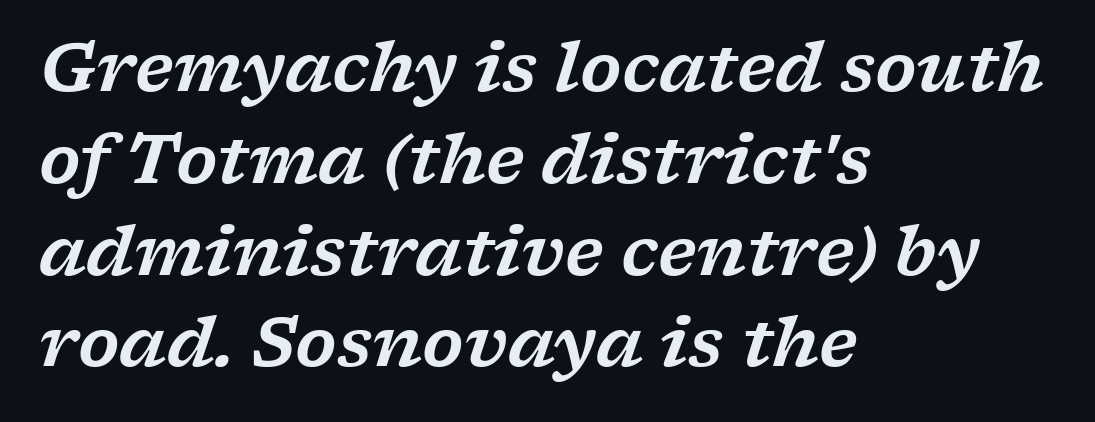
How would I describe the line gaps? Plain and ordinary. The area under the type is left untouched. Here the designer chose a conventional face with non-uniform glyph widths. This rendering uses left alignment, leaving the right contour irregular. Is this a sans? No — the strokes have serifs.
